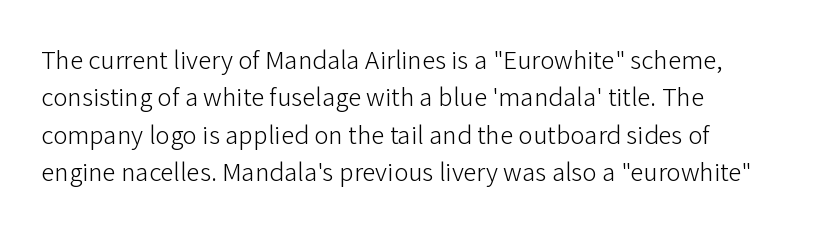
Interline gaps are of average width in this sample. Inter-character spacing is left at the font's built-in metrics. If you drew a line through each stem, it would be perfectly vertical. Words float on clear page, feet unadorned. Each line starts at the same left margin while the right side varies.
